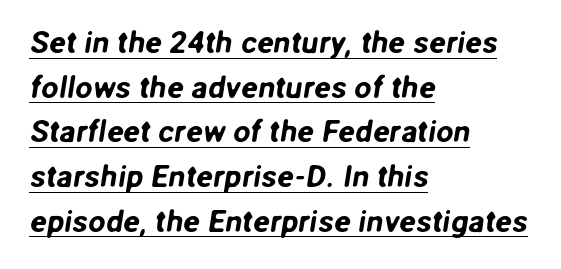
{"serif": "no", "width": "normal", "stroke_contrast": "low", "x_height": "medium", "monospaced": "no", "underline": "yes", "align": "left", "line_spacing": "normal", "line_spacing_ratio": 1.44, "letter_spacing": "normal", "letter_spacing_em": 0.0, "glyph_px": 31}
